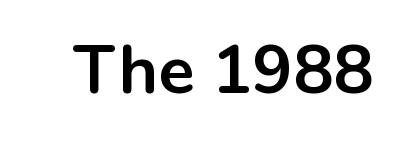
Q: Is the text bold? A: Yes.
Q: Is the text italic (slanted)? A: No, it is upright.
Q: Is the typeface a serif or a sans-serif typeface? A: Sans-serif.
Q: Is the text underlined? A: No.
Q: Is the spacing between letters normal or unusually wide? A: Normal.
Q: Width (condensed, normal, or wide)? A: Normal.
Q: Stroke contrast? A: Low.
Q: x-height? A: Medium.
Q: Monospaced? A: No.
